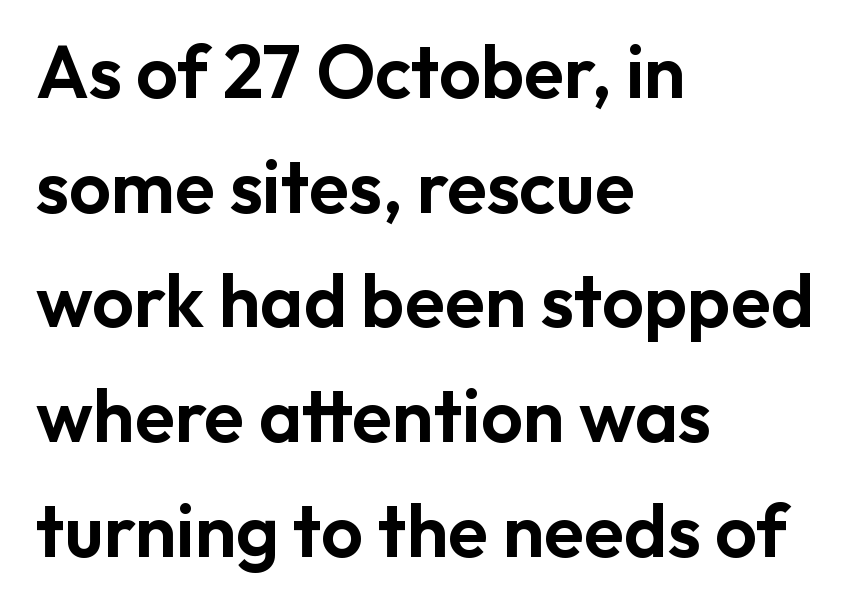
Q: Is the text italic (slanted)? A: No, it is upright.
Q: Is the typeface a serif or a sans-serif typeface? A: Sans-serif.
Q: Is the text underlined? A: No.
Q: How is the paragraph aligned? A: Left-aligned.
Q: Is the spacing between letters normal or unusually wide? A: Normal.
Q: Is the spacing between lines tight, normal or loose? A: Normal.
Q: Width (condensed, normal, or wide)? A: Normal.
Q: Stroke contrast? A: Low.
Q: x-height? A: Medium.
Q: Monospaced? A: No.
